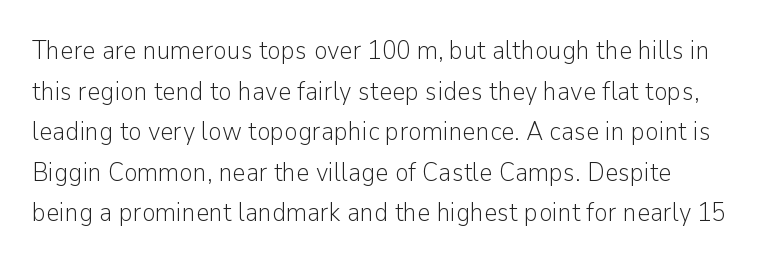
The image shows 26 px text type, upright; set normal line spacing (1.56x), normal letter spacing, not underlined.
